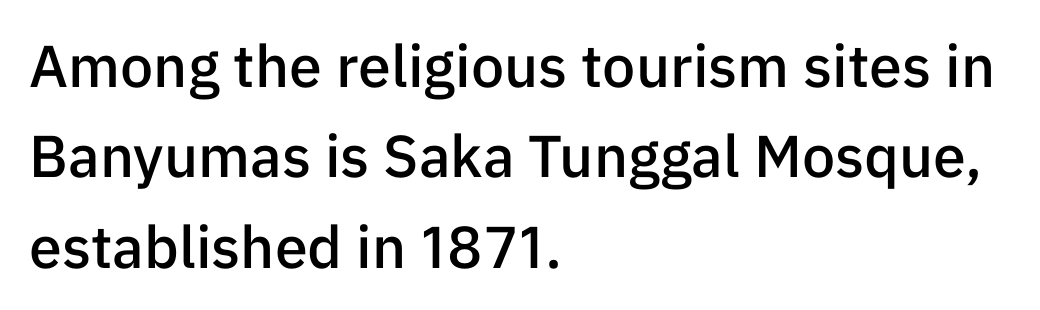
{"serif": "no", "italic": "no", "bold": "semi", "weight": "semibold", "width": "normal", "stroke_contrast": "low", "x_height": "medium", "monospaced": "no", "underline": "no", "align": "left", "line_spacing": "normal", "line_spacing_ratio": 1.53, "letter_spacing": "normal", "letter_spacing_em": 0.0, "glyph_px": 59}
